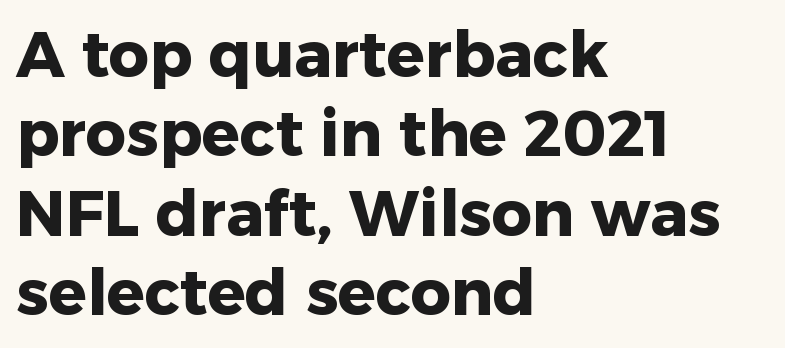
{"serif": "no", "italic": "no", "bold": "yes", "weight": "heavy", "width": "normal", "stroke_contrast": "low", "x_height": "medium", "monospaced": "no", "underline": "no", "align": "left", "line_spacing": "normal", "line_spacing_ratio": 1.26, "letter_spacing": "normal", "letter_spacing_em": 0.0, "glyph_px": 63}
